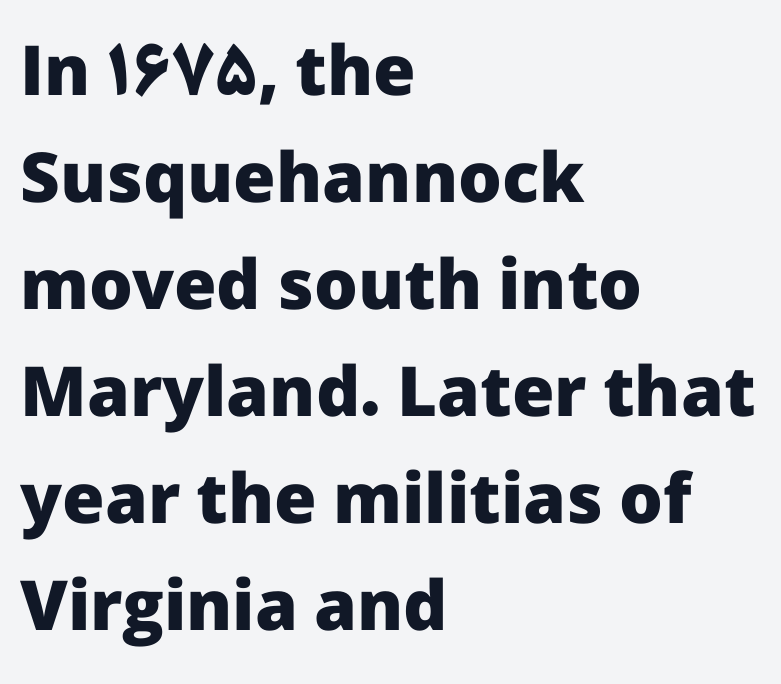
The image shows 69 px heavy sans-serif type, upright; set left-aligned, normal line spacing (1.55x), normal letter spacing, not underlined; low stroke contrast and a medium x-height.
